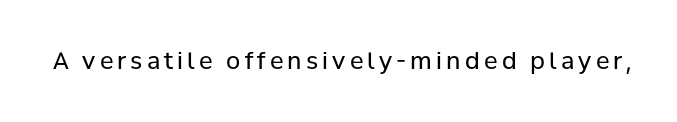
The image shows 23 px text type, upright; set not underlined.
